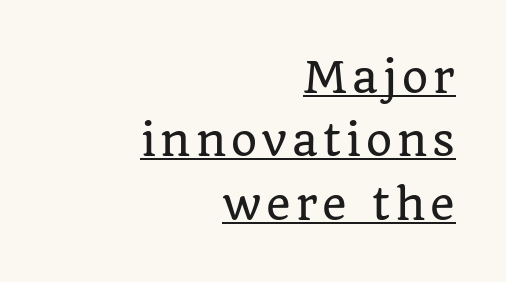
{"serif": "yes", "italic": "no", "width": "normal", "stroke_contrast": "low", "x_height": "large", "monospaced": "no", "underline": "yes", "align": "right", "line_spacing": "normal", "line_spacing_ratio": 1.51, "glyph_px": 42}
